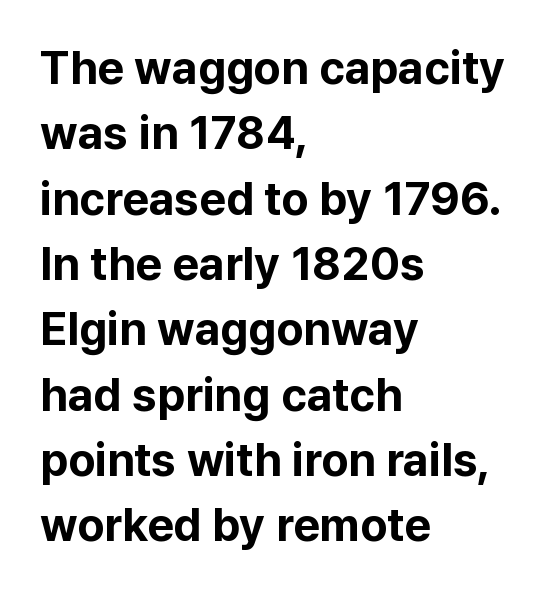
The image shows 46 px bold sans-serif type, upright; set left-aligned, normal line spacing (1.42x), normal letter spacing, not underlined; low stroke contrast and a medium x-height.
